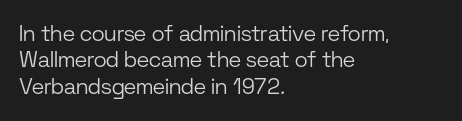
The image shows 22 px text type, upright; set left-aligned, line spacing 1.2x, normal letter spacing, not underlined.
